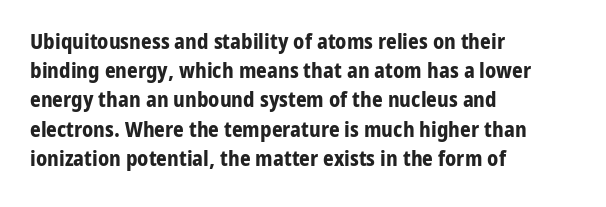
When letters stand straight like this, we call the style roman or upright. Line starts are locked; line ends wander. Quick note: underline off. Words appear dense and cohesive because spacing is normal. A normal amount of white space separates one row of letters from the next.
